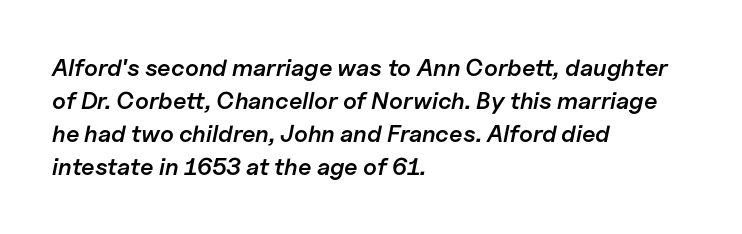
{"italic": "yes", "lean": "right", "slant_degrees": 11, "bold": "semi", "underline": "no", "align": "left", "line_spacing": "normal", "line_spacing_ratio": 1.38, "letter_spacing": "normal", "letter_spacing_em": 0.0, "glyph_px": 24}
